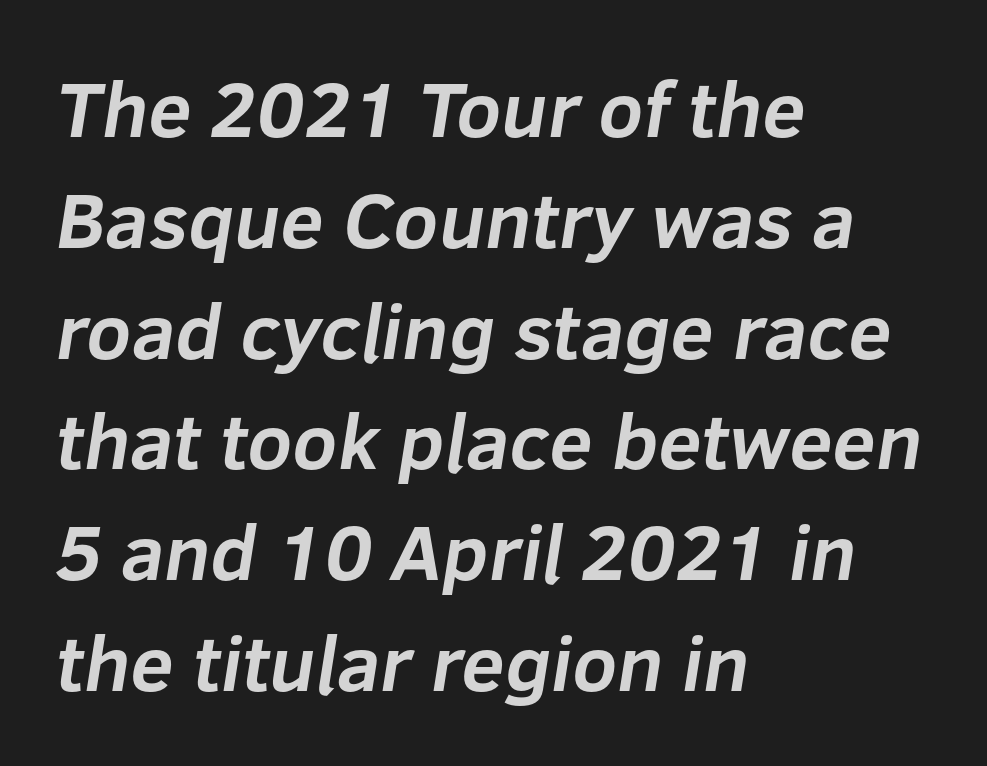
Q: Is the text bold? A: Yes.
Q: Is the typeface a serif or a sans-serif typeface? A: Sans-serif.
Q: Is the text underlined? A: No.
Q: How is the paragraph aligned? A: Left-aligned.
Q: Is the spacing between letters normal or unusually wide? A: Normal.
Q: Is the spacing between lines tight, normal or loose? A: Normal.
Q: Width (condensed, normal, or wide)? A: Normal.
Q: Stroke contrast? A: Low.
Q: x-height? A: Medium.
Q: Monospaced? A: No.
